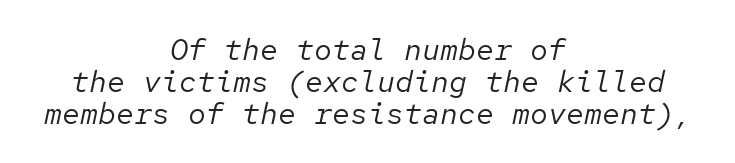
The image shows 30 px regular-weight type, italic (leaning right), monospaced; set centered, tight line spacing (1.06x), normal letter spacing, not underlined; low stroke contrast and a medium x-height.
